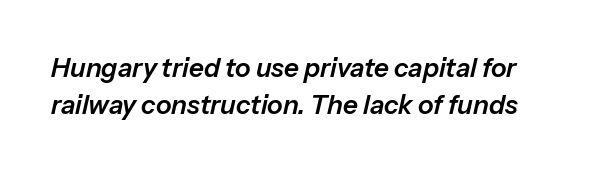
{"italic": "yes", "lean": "right", "slant_degrees": 13, "underline": "no", "line_spacing": "normal", "line_spacing_ratio": 1.44, "letter_spacing": "normal", "letter_spacing_em": 0.0, "glyph_px": 26}
